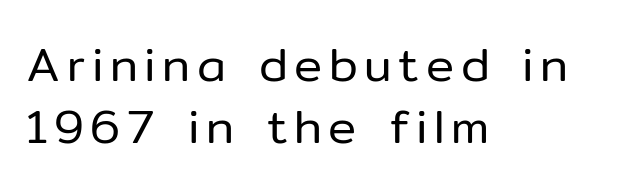
The image shows 47 px regular-weight sans-serif type, upright; set left-aligned, normal line spacing (1.31x), not underlined; low stroke contrast and a medium x-height.
